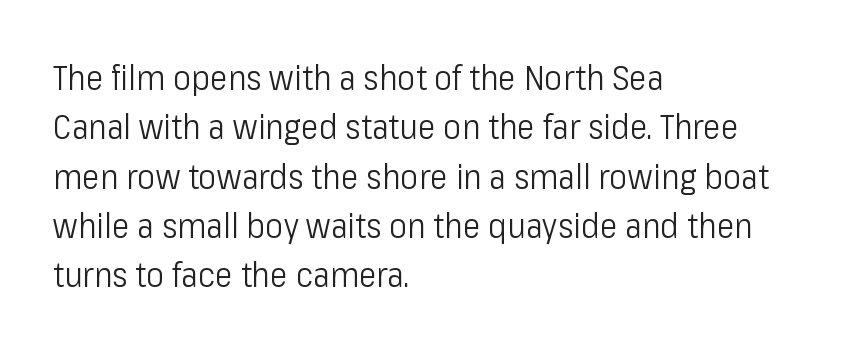
{"serif": "no", "italic": "no", "bold": "no", "weight": "light", "width": "condensed", "stroke_contrast": "low", "x_height": "medium", "monospaced": "no", "underline": "no", "align": "left", "line_spacing": "normal", "line_spacing_ratio": 1.45, "letter_spacing": "normal", "letter_spacing_em": 0.0, "glyph_px": 34}
